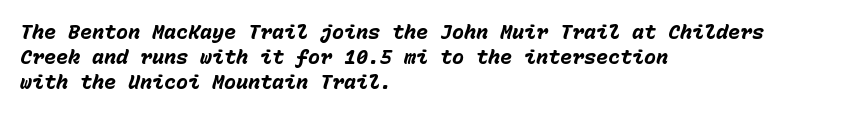
{"italic": "yes", "lean": "right", "slant_degrees": 15, "bold": "yes", "underline": "no", "align": "left", "line_spacing_ratio": 1.24, "letter_spacing": "normal", "letter_spacing_em": 0.0, "glyph_px": 20}
